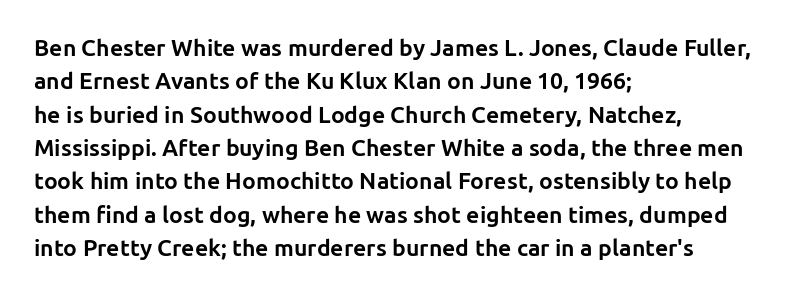
{"italic": "no", "bold": "yes", "underline": "no", "align": "left", "line_spacing": "normal", "line_spacing_ratio": 1.45, "letter_spacing": "normal", "letter_spacing_em": 0.0, "glyph_px": 23}
